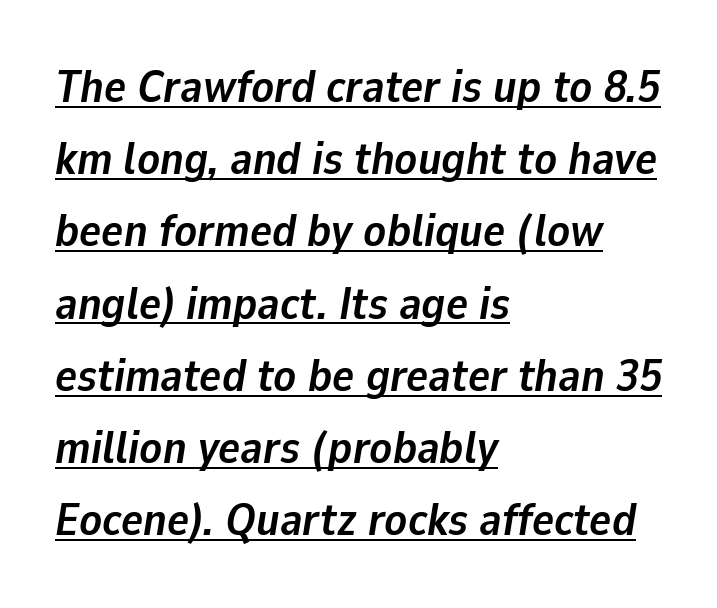
The image shows 46 px semibold type, italic (leaning right); set left-aligned, normal line spacing (1.57x), normal letter spacing, underlined; low stroke contrast and a medium x-height.
